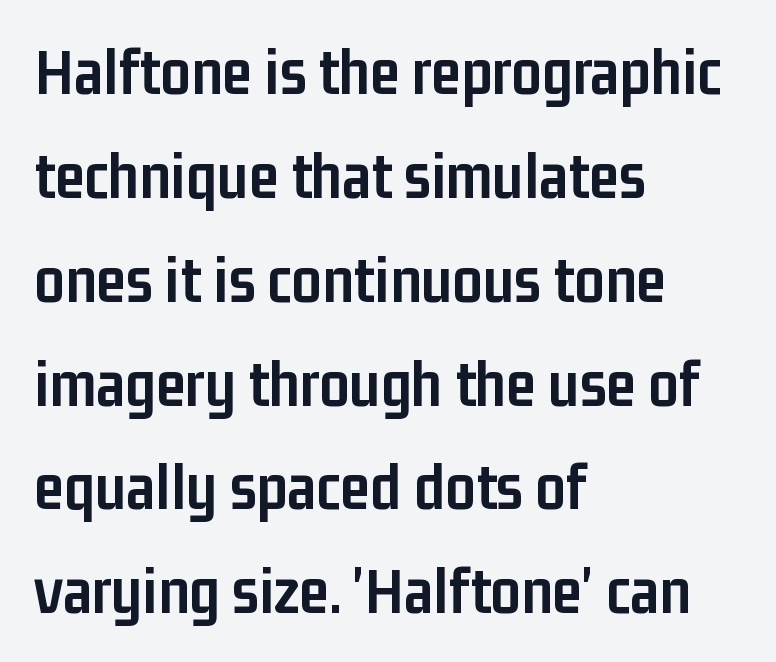
Q: Is the text bold? A: Yes.
Q: Is the text italic (slanted)? A: No, it is upright.
Q: Is the typeface a serif or a sans-serif typeface? A: Sans-serif.
Q: Is the text underlined? A: No.
Q: How is the paragraph aligned? A: Left-aligned.
Q: Is the spacing between letters normal or unusually wide? A: Normal.
Q: Is the spacing between lines tight, normal or loose? A: Normal.
Q: Width (condensed, normal, or wide)? A: Condensed.
Q: Stroke contrast? A: Low.
Q: x-height? A: Medium.
Q: Monospaced? A: No.
